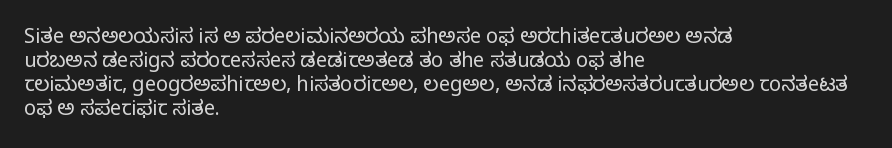
{"italic": "no", "bold": "no", "underline": "no", "align": "left", "line_spacing_ratio": 1.2, "letter_spacing": "normal", "letter_spacing_em": 0.0, "glyph_px": 20}
